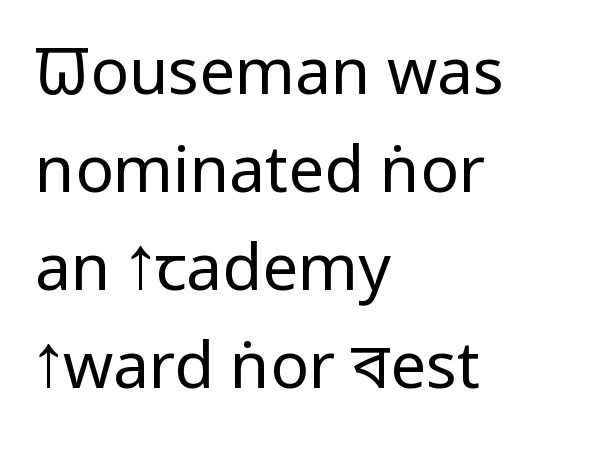
The passage shown is typeset with a sans-serif family. The line-height multiplier appears to be the usual default. Ink coverage per letter is moderate at most. Is this a fixed-width face? No — the glyphs have proportional, varying widths. Style check: upright. These lines stack with their left ends in a neat column.
